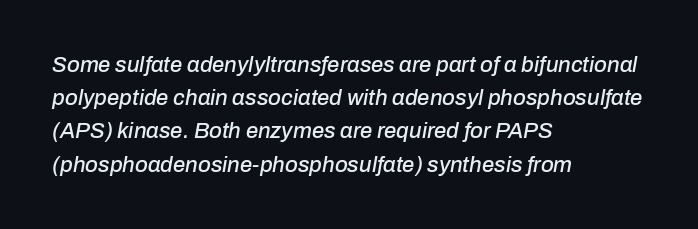
Has an underline been added? It has not. Regarding leading, the lines here are spaced in the standard way. The whole block is typeset with a tilt. Caption: standard tracking, unaltered. Visually the block forms a straight wall on the left and a jagged coastline on the right.
